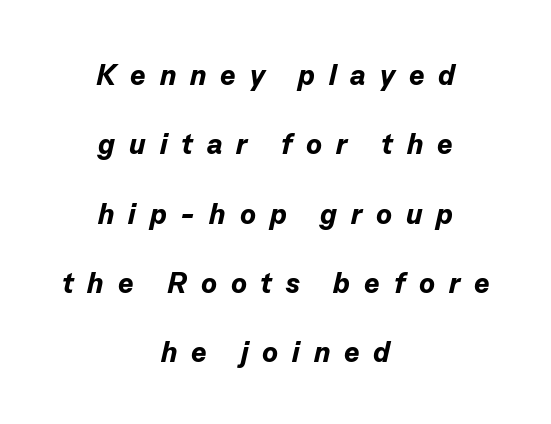
Q: Is the text bold? A: Yes.
Q: Is the text italic (slanted)? A: Yes, it leans right by about 13 degrees.
Q: Is the text underlined? A: No.
Q: How is the paragraph aligned? A: Centered.
Q: Is the spacing between letters normal or unusually wide? A: Unusually wide.
Q: Is the spacing between lines tight, normal or loose? A: Loose.
Q: Width (condensed, normal, or wide)? A: Normal.
Q: Stroke contrast? A: Low.
Q: x-height? A: Medium.
Q: Monospaced? A: No.
